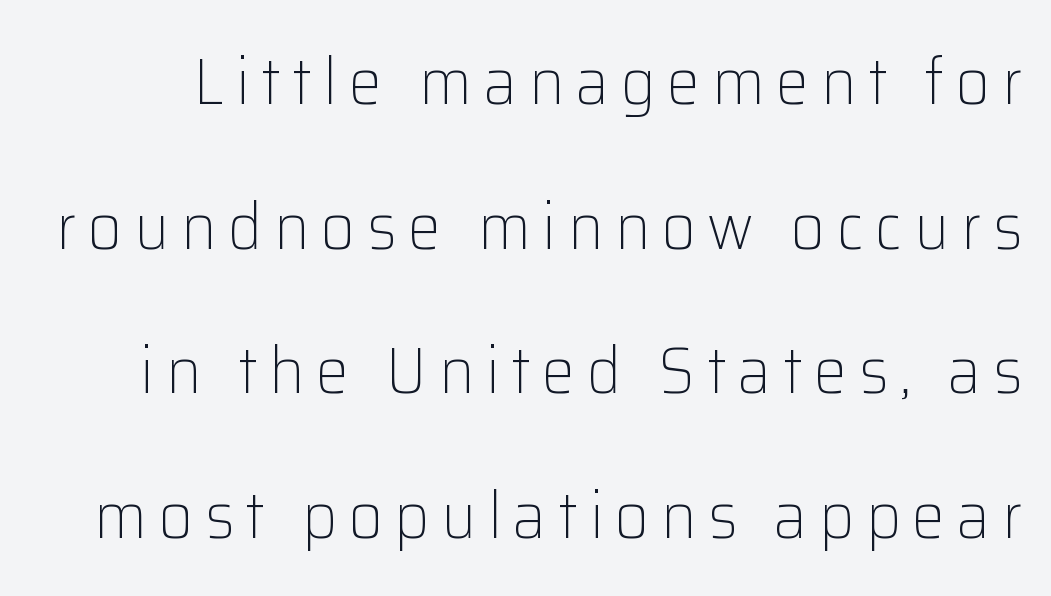
{"serif": "no", "italic": "no", "bold": "no", "weight": "light", "width": "normal", "stroke_contrast": "low", "x_height": "medium", "monospaced": "no", "underline": "no", "line_spacing": "loose", "line_spacing_ratio": 2.19, "glyph_px": 66}
